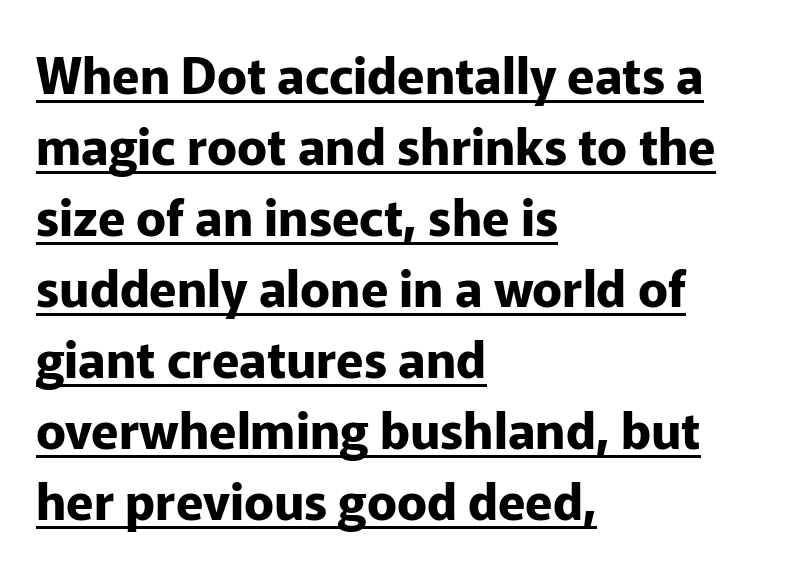
Q: Is the text bold? A: Yes.
Q: Is the text italic (slanted)? A: No, it is upright.
Q: Is the typeface a serif or a sans-serif typeface? A: Sans-serif.
Q: Is the text underlined? A: Yes.
Q: How is the paragraph aligned? A: Left-aligned.
Q: Is the spacing between letters normal or unusually wide? A: Normal.
Q: Is the spacing between lines tight, normal or loose? A: Normal.
Q: Width (condensed, normal, or wide)? A: Normal.
Q: Stroke contrast? A: Low.
Q: x-height? A: Medium.
Q: Monospaced? A: No.
